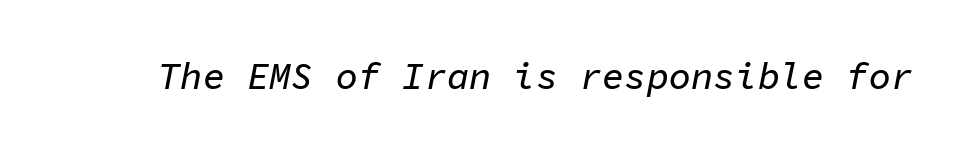
The image shows 37 px text type, italic (leaning right), monospaced; set normal letter spacing, not underlined; low stroke contrast and a medium x-height.
